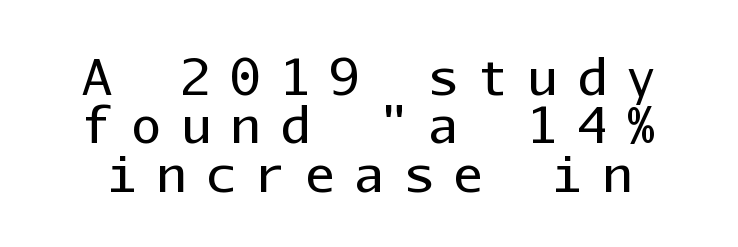
Q: Is the text bold? A: No.
Q: Is the text italic (slanted)? A: No, it is upright.
Q: Is the typeface a serif or a sans-serif typeface? A: Sans-serif.
Q: Is the text underlined? A: No.
Q: Is the spacing between letters normal or unusually wide? A: Unusually wide.
Q: Is the spacing between lines tight, normal or loose? A: Tight.
Q: Width (condensed, normal, or wide)? A: Normal.
Q: Stroke contrast? A: Low.
Q: x-height? A: Medium.
Q: Monospaced? A: Yes.
